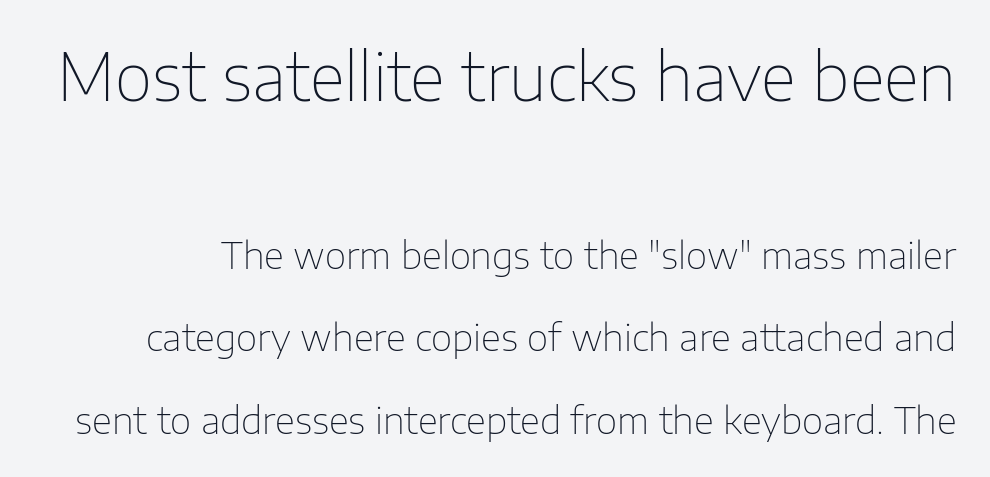
The image shows 65 px thin sans-serif type, upright; set loose line spacing (2.22x), normal letter spacing, not underlined; the first (top) block is 1.76x larger; low stroke contrast and a medium x-height.
